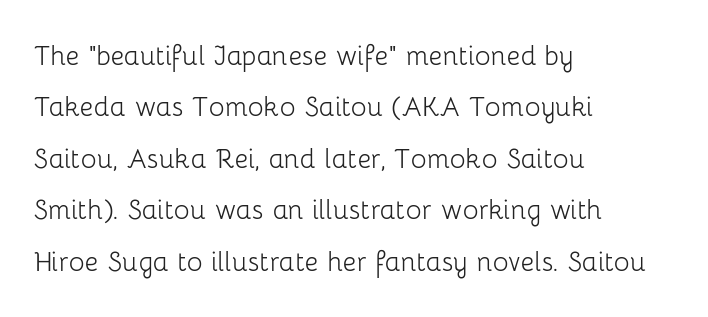
The face used here is proportionally spaced, like ordinary book or web type. The typeface chosen for these lines omits serifs. The passage shown is not bold in any degree. A clean baseline with only descenders dipping below it. The setting favours the left margin, as ordinary paragraphs usually do.
